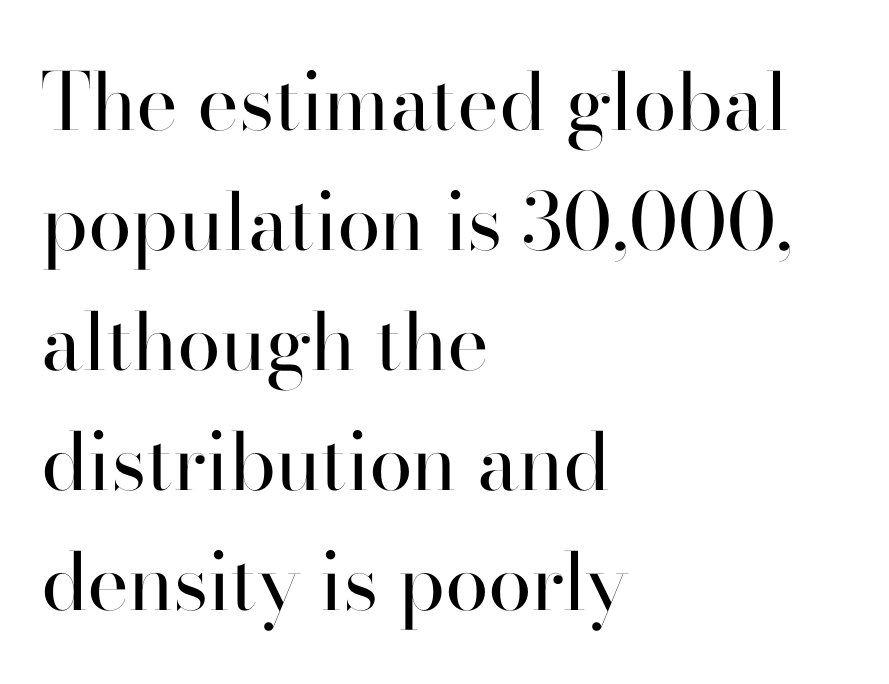
The image shows 79 px regular-weight sans-serif type, upright; set left-aligned, normal line spacing (1.52x), normal letter spacing, not underlined; high stroke contrast and a small x-height.
